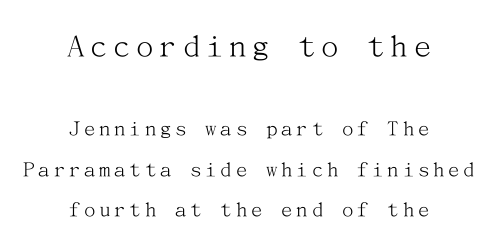
The image shows 35 px light serif type, upright; set centered, line spacing 1.77x, not underlined; the first (top) block is 1.52x larger; medium stroke contrast and a medium x-height.
